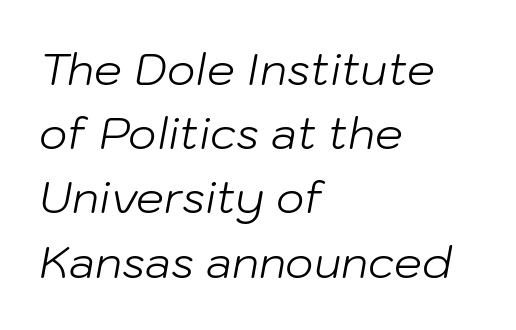
The image shows 44 px light type, italic (leaning right); set left-aligned, normal line spacing (1.46x), normal letter spacing, not underlined; low stroke contrast and a medium x-height.
